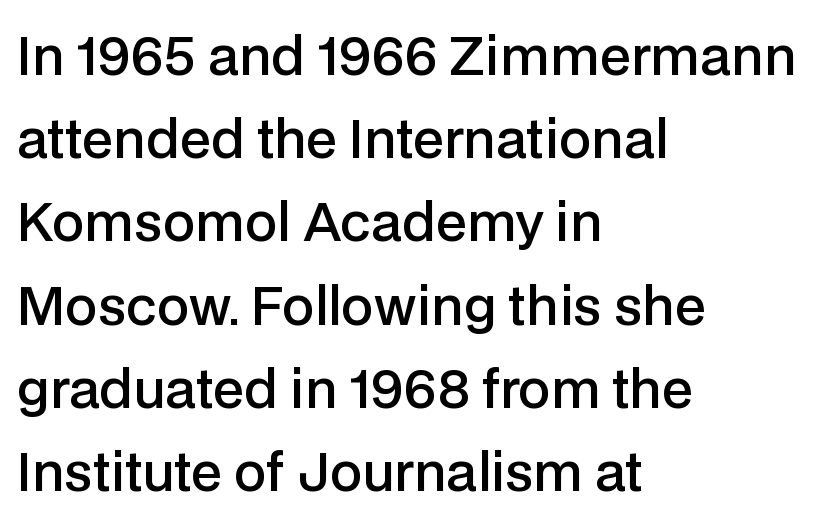
The image shows 52 px semibold sans-serif type, upright; set left-aligned, normal line spacing (1.6x), normal letter spacing, not underlined; low stroke contrast and a medium x-height.
